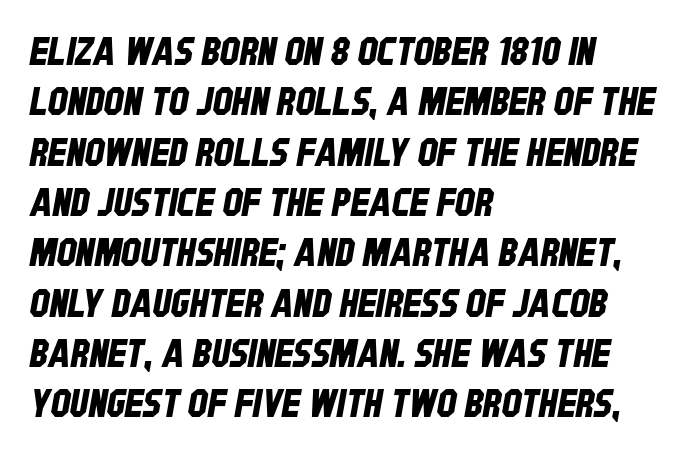
Q: Is the typeface a serif or a sans-serif typeface? A: Sans-serif.
Q: Is the text underlined? A: No.
Q: How is the paragraph aligned? A: Left-aligned.
Q: Is the spacing between letters normal or unusually wide? A: Normal.
Q: Is the spacing between lines tight, normal or loose? A: Normal.
Q: Width (condensed, normal, or wide)? A: Condensed.
Q: Stroke contrast? A: Low.
Q: x-height? A: Large.
Q: Monospaced? A: No.
